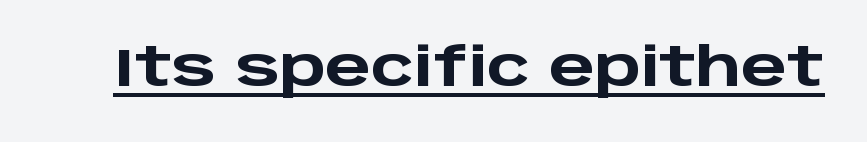
Q: Is the text bold? A: Yes.
Q: Is the text italic (slanted)? A: No, it is upright.
Q: Is the typeface a serif or a sans-serif typeface? A: Sans-serif.
Q: Is the text underlined? A: Yes.
Q: Is the spacing between letters normal or unusually wide? A: Normal.
Q: Width (condensed, normal, or wide)? A: Wide.
Q: Stroke contrast? A: Low.
Q: x-height? A: Large.
Q: Monospaced? A: No.
